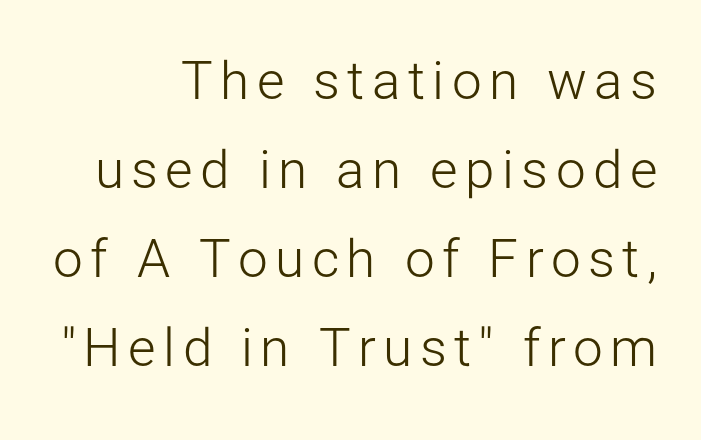
The image shows 53 px light sans-serif type, upright; set right-aligned, normal line spacing (1.68x), not underlined; low stroke contrast and a medium x-height.
